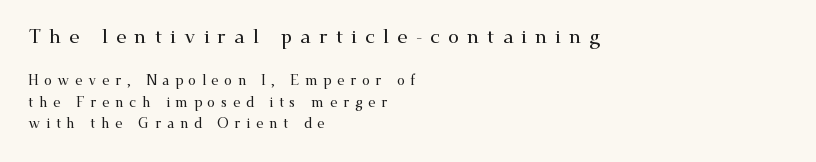
Q: Is the text italic (slanted)? A: No, it is upright.
Q: Is the text underlined? A: No.
Q: How is the paragraph aligned? A: Left-aligned.
Q: Is the spacing between letters normal or unusually wide? A: Unusually wide.
Q: Is the spacing between lines tight, normal or loose? A: Normal.
Q: Which block of text is set in a larger size, the first (top) or the second (bottom)? A: The first (top) one.
